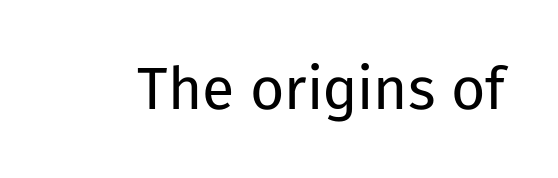
{"serif": "no", "italic": "no", "bold": "no", "weight": "regular", "width": "normal", "stroke_contrast": "low", "x_height": "medium", "monospaced": "no", "underline": "no", "letter_spacing": "normal", "letter_spacing_em": 0.0, "glyph_px": 59}
